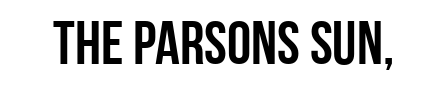
{"serif": "no", "italic": "no", "width": "condensed", "stroke_contrast": "low", "x_height": "large", "monospaced": "no", "underline": "no", "letter_spacing": "normal", "letter_spacing_em": 0.0, "glyph_px": 61}
